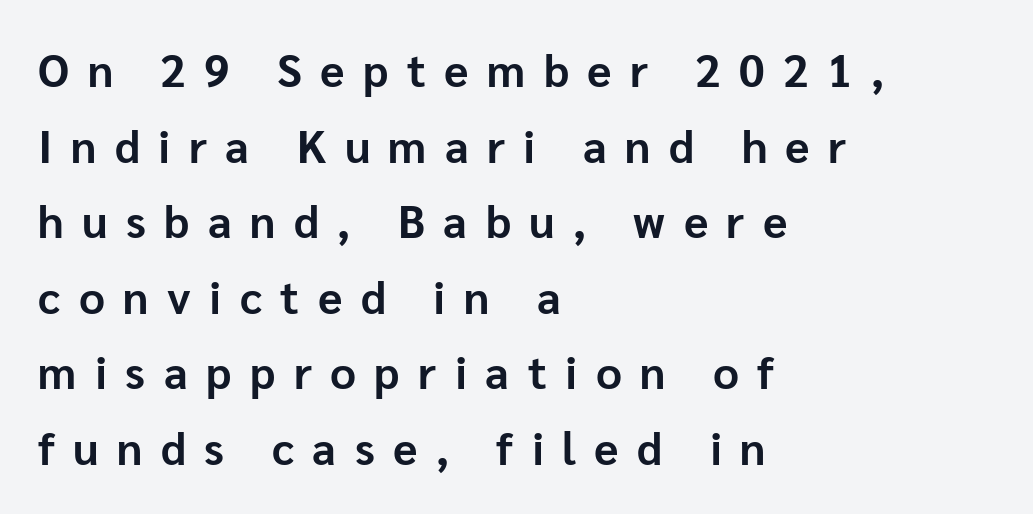
To sum up the face: it is a sans, with no serifs. Weight check: bold — yes, fully. Do the characters align in a grid? No, the font is proportional. Honestly, there is no underline to notice here at all. A normal amount of white space separates one row of letters from the next. Upright lettering throughout.
